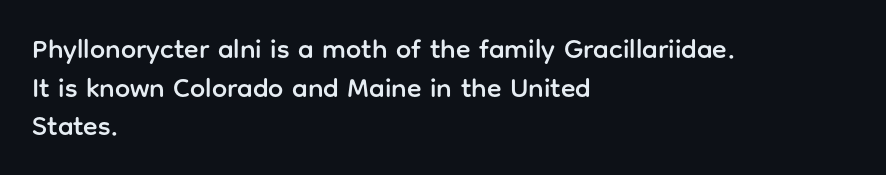
Tracking value appears to be zero — textbook default spacing. The font's upright variant was chosen for this text. Alignment: flush left. Rows of type keep a routine distance in the vertical direction. This rendering features lettering with no underline.
